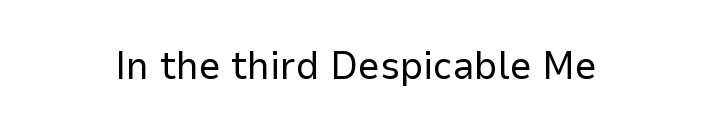
{"serif": "no", "italic": "no", "bold": "no", "weight": "regular", "width": "normal", "stroke_contrast": "low", "x_height": "medium", "monospaced": "no", "underline": "no", "letter_spacing": "normal", "letter_spacing_em": 0.0, "glyph_px": 39}
